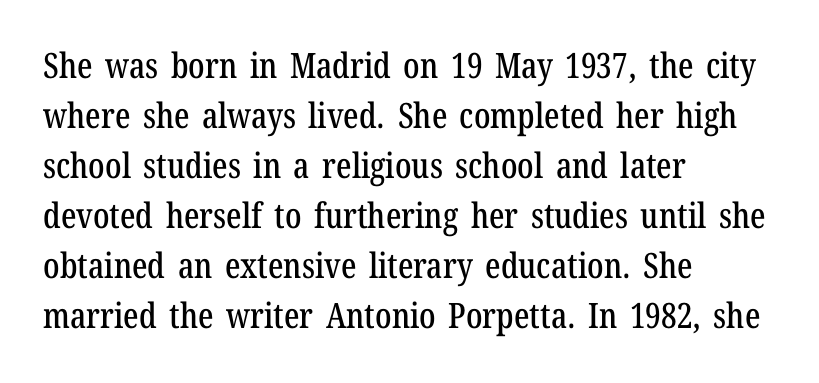
The image shows 35 px condensed serif type, upright; set left-aligned, normal line spacing (1.43x), normal letter spacing, not underlined; low stroke contrast and a medium x-height.
